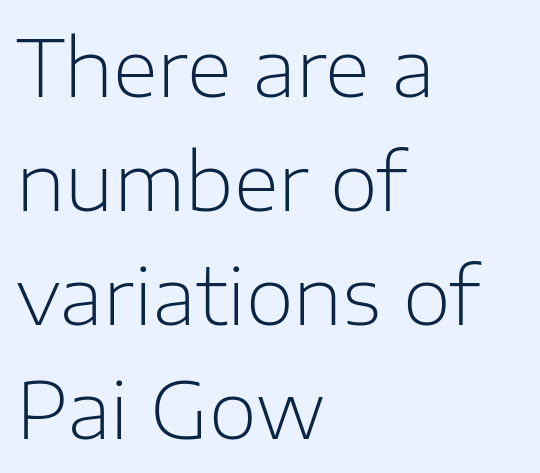
Q: Is the text bold? A: No.
Q: Is the text italic (slanted)? A: No, it is upright.
Q: Is the typeface a serif or a sans-serif typeface? A: Sans-serif.
Q: Is the text underlined? A: No.
Q: How is the paragraph aligned? A: Left-aligned.
Q: Is the spacing between letters normal or unusually wide? A: Normal.
Q: Is the spacing between lines tight, normal or loose? A: Normal.
Q: Width (condensed, normal, or wide)? A: Normal.
Q: Stroke contrast? A: Low.
Q: x-height? A: Medium.
Q: Monospaced? A: No.
